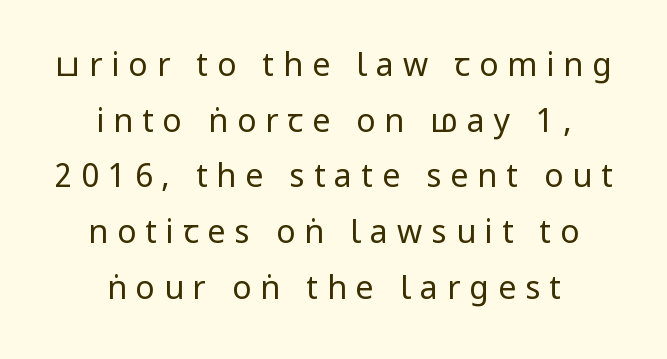
Weight: not bold — regular or lighter. Tracking here is generous; glyphs stand well apart from one another. Upright lettering throughout. A centered setting, common on invitations and titles, is used for this passage. Glance below the letters and you will spot only blank space.
